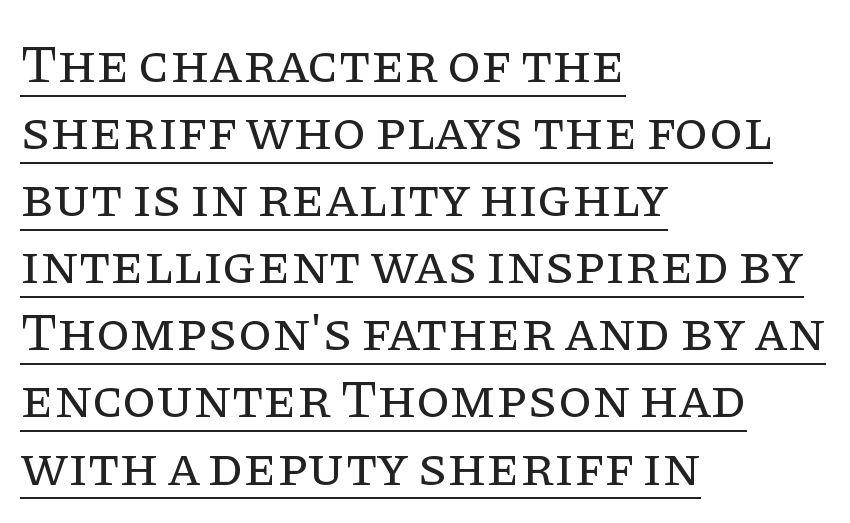
{"serif": "yes", "italic": "no", "bold": "no", "weight": "regular", "width": "normal", "stroke_contrast": "low", "x_height": "large", "monospaced": "no", "underline": "yes", "align": "left", "line_spacing_ratio": 1.22, "letter_spacing": "normal", "letter_spacing_em": 0.0, "glyph_px": 55}
